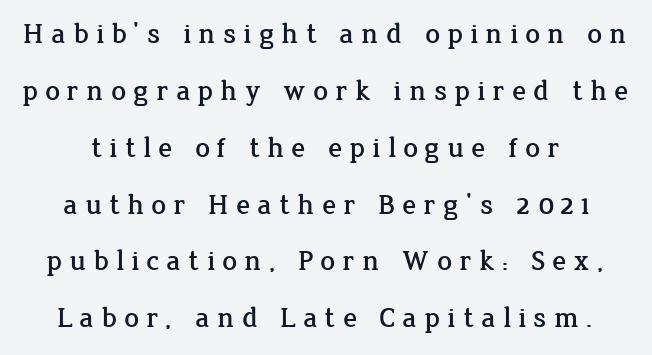
The image shows 29 px serif type, upright; set loose line spacing (1.96x), unusually wide letter spacing (+0.25 em), not underlined; low stroke contrast and a medium x-height.
